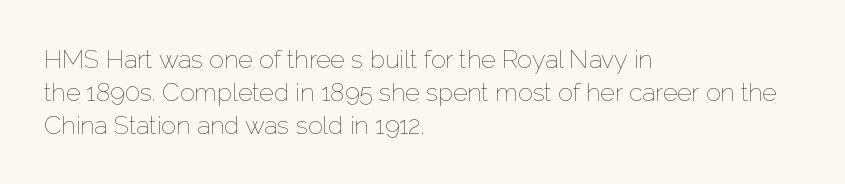
The setting favours the left margin, as ordinary paragraphs usually do. The letters stand upright; this is a roman face. Does the leading feel generous? No, just average. The passage shown has conventional tracking throughout. Each stroke keeps to a modest, everyday thickness or less.
